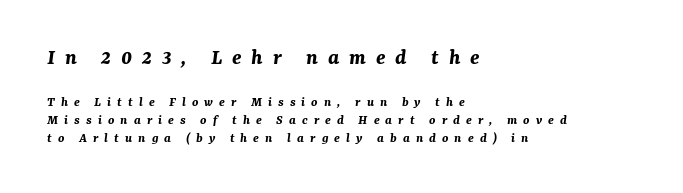
Q: Is the text bold? A: Yes.
Q: Is the text italic (slanted)? A: Yes, it leans right by about 7 degrees.
Q: Is the text underlined? A: No.
Q: How is the paragraph aligned? A: Left-aligned.
Q: Is the spacing between letters normal or unusually wide? A: Unusually wide.
Q: Is the spacing between lines tight, normal or loose? A: Normal.
Q: Which block of text is set in a larger size, the first (top) or the second (bottom)? A: The first (top) one.
